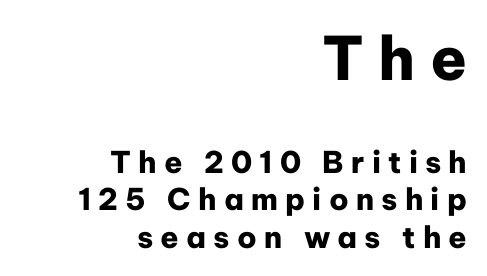
The image shows 60 px heavy sans-serif type, upright; set right-aligned, normal line spacing (1.25x), unusually wide letter spacing (+0.24 em), not underlined; the first (top) block is 2.0x larger; low stroke contrast and a medium x-height.
